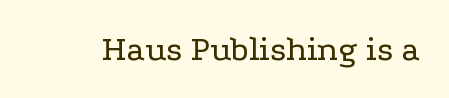
{"serif": "yes", "italic": "no", "bold": "no", "weight": "regular", "width": "wide", "stroke_contrast": "low", "x_height": "medium", "monospaced": "no", "underline": "no", "letter_spacing": "normal", "letter_spacing_em": 0.0, "glyph_px": 35}
